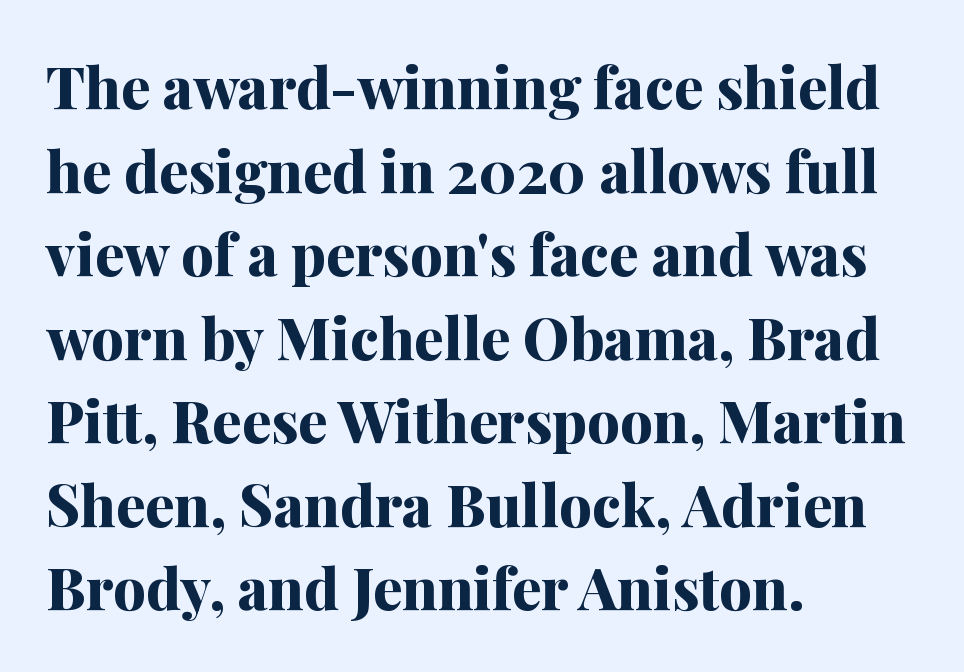
Look at the bottom of the vertical strokes: they flare into serifs here. The space beneath each line is pristine and unruled. A typesetter would call this proportional, since set widths differ per character. The paragraph has a hard left edge and a soft right edge. When letters stand straight like this, we call the style roman or upright.
